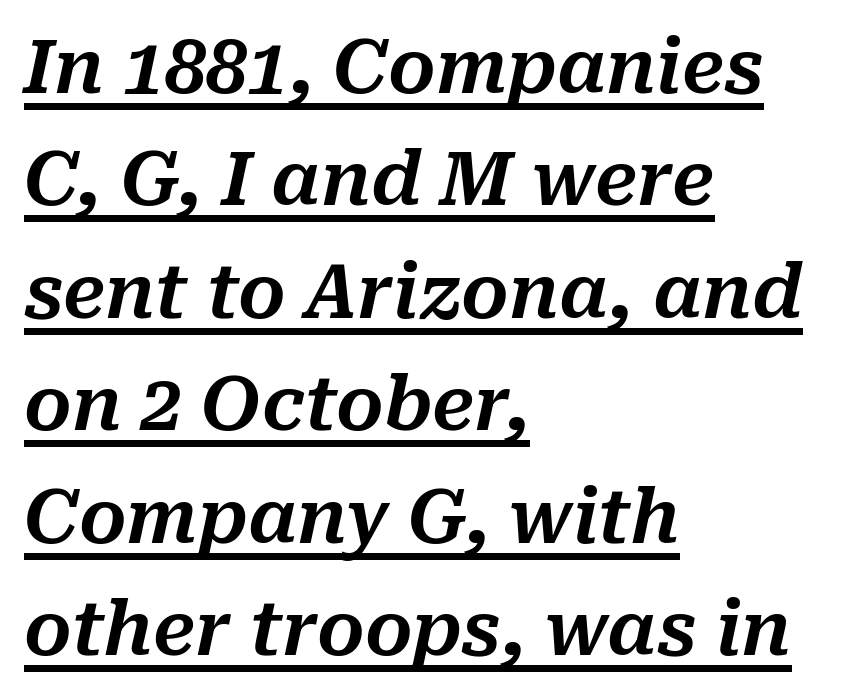
The image shows 74 px text type, italic (leaning right); set left-aligned, normal line spacing (1.52x), normal letter spacing, underlined; medium stroke contrast and a medium x-height.
